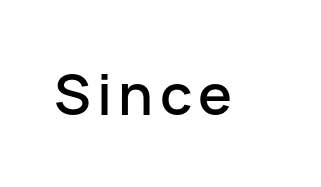
Q: Is the text italic (slanted)? A: No, it is upright.
Q: Is the typeface a serif or a sans-serif typeface? A: Sans-serif.
Q: Is the text underlined? A: No.
Q: Width (condensed, normal, or wide)? A: Normal.
Q: Stroke contrast? A: Low.
Q: x-height? A: Medium.
Q: Monospaced? A: No.
